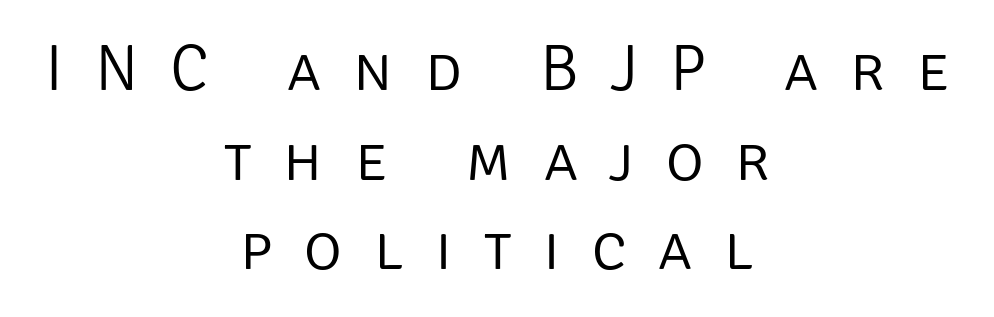
{"serif": "no", "italic": "no", "bold": "no", "weight": "light", "width": "normal", "stroke_contrast": "low", "x_height": "large", "monospaced": "no", "underline": "no", "align": "center", "line_spacing": "normal", "line_spacing_ratio": 1.38, "letter_spacing": "wide", "letter_spacing_em": 0.49, "glyph_px": 65}
